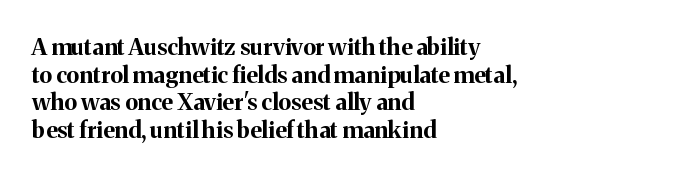
The letters stand upright; this is a roman face. Each word holds together tightly as a unit, with standard inter-letter gaps. Underline: absent. Notice how thick the strokes are: this is what a full bold looks like. The setting favours the left margin, as ordinary paragraphs usually do.
